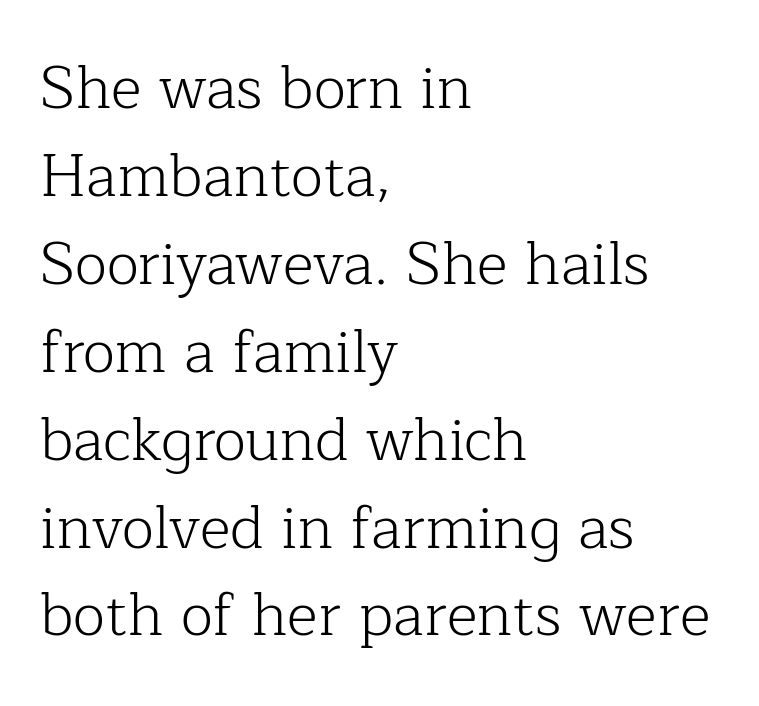
The image shows 59 px light serif type, upright; set left-aligned, normal line spacing (1.49x), normal letter spacing, not underlined; low stroke contrast and a medium x-height.
